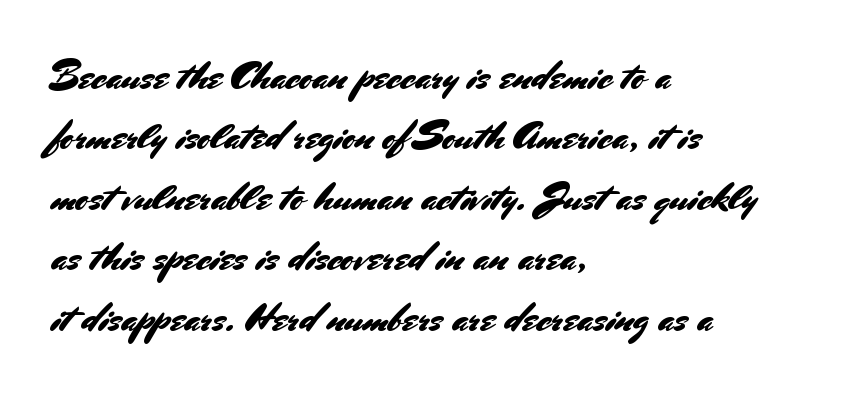
Q: Is the text italic (slanted)? A: Yes.
Q: Is the typeface a serif or a sans-serif typeface? A: Sans-serif.
Q: Is the text underlined? A: No.
Q: How is the paragraph aligned? A: Left-aligned.
Q: Is the spacing between letters normal or unusually wide? A: Normal.
Q: Is the spacing between lines tight, normal or loose? A: Normal.
Q: Width (condensed, normal, or wide)? A: Normal.
Q: Stroke contrast? A: Medium.
Q: x-height? A: Small.
Q: Monospaced? A: No.
